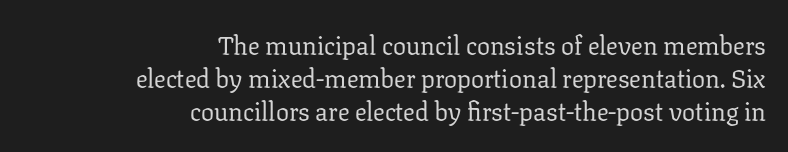
The image shows 26 px text type, upright; set right-aligned, normal line spacing (1.27x), normal letter spacing, not underlined.
